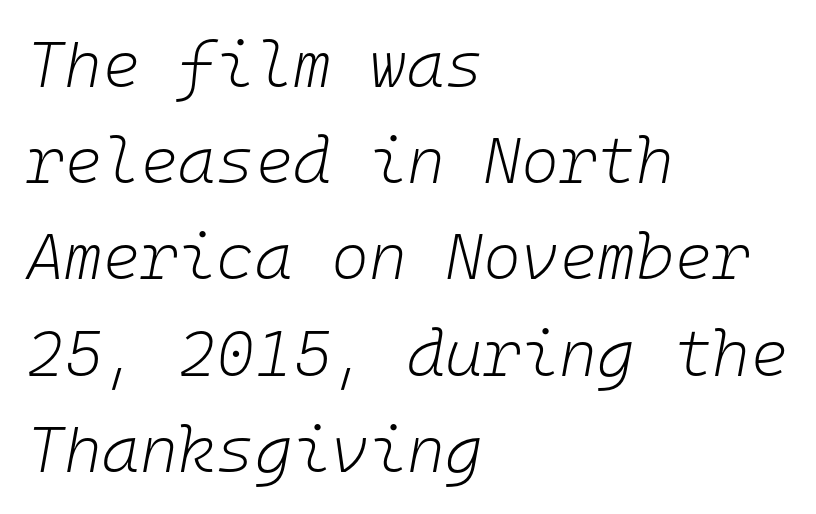
The image shows 65 px light type, italic (leaning right), monospaced; set left-aligned, normal line spacing (1.48x), normal letter spacing, not underlined; low stroke contrast and a medium x-height.
